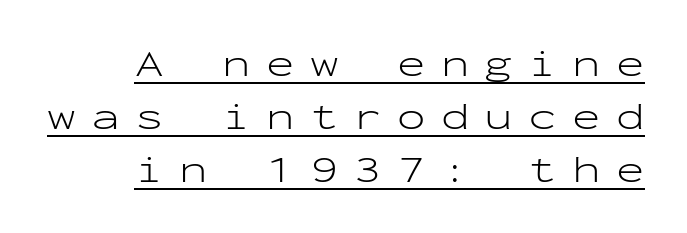
Q: Is the text bold? A: No.
Q: Is the text italic (slanted)? A: No, it is upright.
Q: Is the typeface a serif or a sans-serif typeface? A: Sans-serif.
Q: Is the text underlined? A: Yes.
Q: How is the paragraph aligned? A: Right-aligned.
Q: Is the spacing between letters normal or unusually wide? A: Unusually wide.
Q: Is the spacing between lines tight, normal or loose? A: Normal.
Q: Width (condensed, normal, or wide)? A: Wide.
Q: Stroke contrast? A: Low.
Q: x-height? A: Medium.
Q: Monospaced? A: Yes.
